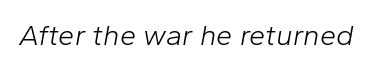
{"italic": "yes", "lean": "right", "slant_degrees": 10, "bold": "no", "weight": "light", "width": "normal", "stroke_contrast": "low", "x_height": "medium", "monospaced": "no", "underline": "no", "letter_spacing": "normal", "letter_spacing_em": 0.0, "glyph_px": 29}
